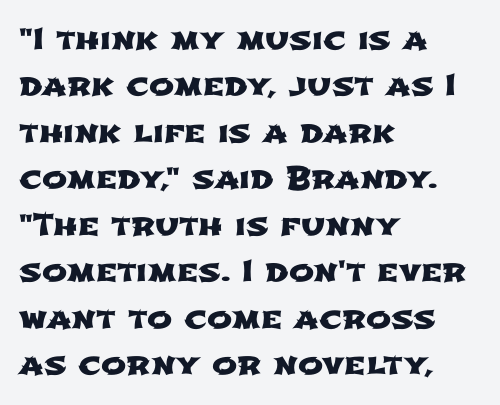
Letter spacing: default. Looks like regular typesetting: each glyph gets only the width it needs. Look at the bottom of the vertical strokes: they stop flat, with no serifs. Does the leading feel generous? No, just average. Letters rest on an invisible, unmarked baseline.
